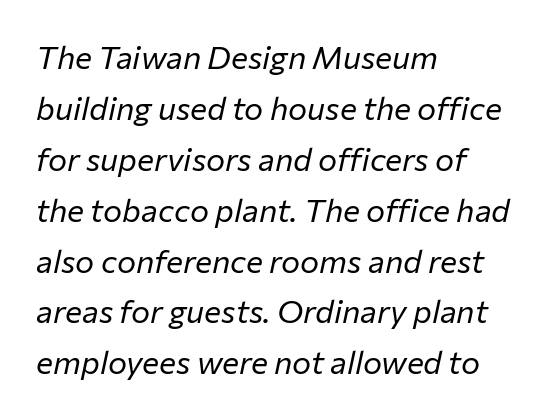
{"italic": "yes", "lean": "right", "slant_degrees": 12, "bold": "no", "weight": "regular", "width": "normal", "stroke_contrast": "low", "x_height": "medium", "monospaced": "no", "underline": "no", "align": "left", "line_spacing": "normal", "line_spacing_ratio": 1.59, "letter_spacing": "normal", "letter_spacing_em": 0.0, "glyph_px": 32}
